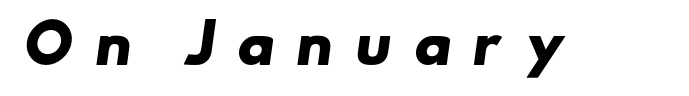
What stands out about the letter spacing? Its width — letters are far apart. Words float on clear page, feet unadorned. Proportional: the letters do not fall into vertical columns. No feet cap the strokes, marking this as sans-serif type.
